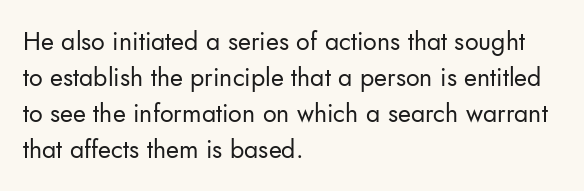
Q: Is the text bold? A: No.
Q: Is the text italic (slanted)? A: No, it is upright.
Q: Is the text underlined? A: No.
Q: How is the paragraph aligned? A: Left-aligned.
Q: Is the spacing between letters normal or unusually wide? A: Normal.
Q: Is the spacing between lines tight, normal or loose? A: Normal.
